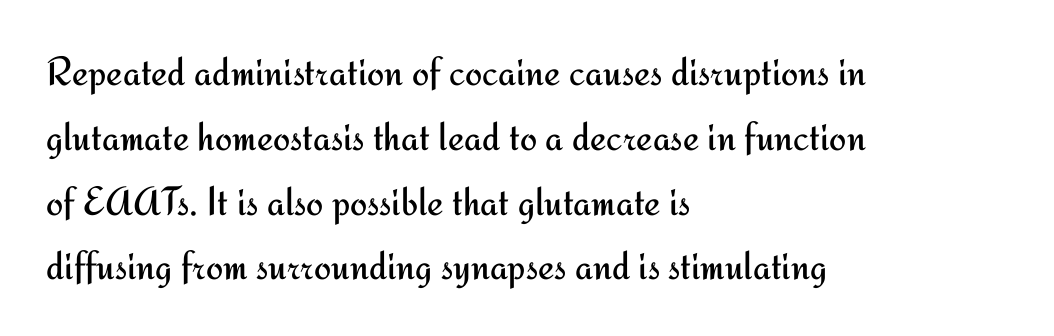
{"serif": "no", "italic": "no", "bold": "no", "weight": "regular", "width": "normal", "stroke_contrast": "medium", "x_height": "small", "monospaced": "no", "underline": "no", "align": "left", "line_spacing": "normal", "line_spacing_ratio": 1.58, "letter_spacing": "normal", "letter_spacing_em": 0.0, "glyph_px": 41}
